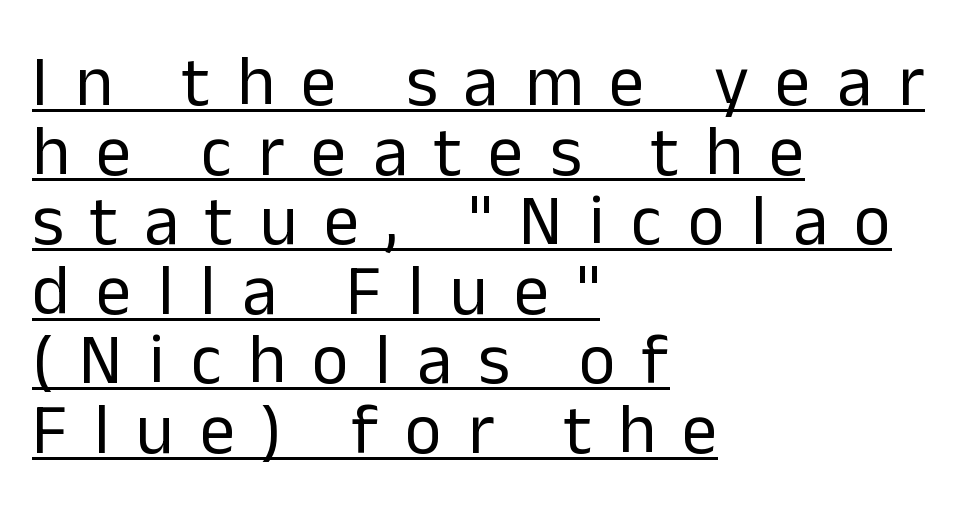
{"serif": "no", "italic": "no", "bold": "no", "weight": "regular", "width": "normal", "stroke_contrast": "low", "x_height": "medium", "monospaced": "no", "underline": "yes", "align": "left", "line_spacing": "tight", "line_spacing_ratio": 0.98, "letter_spacing": "wide", "letter_spacing_em": 0.37, "glyph_px": 71}
